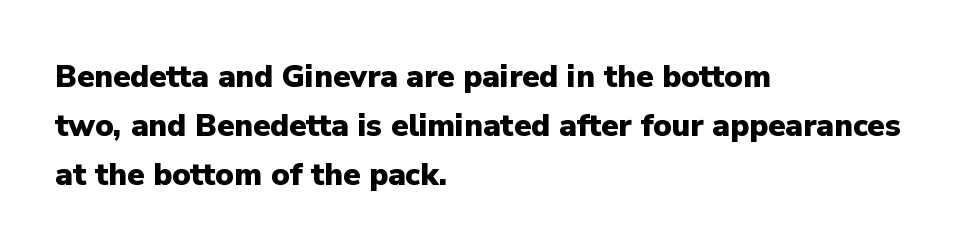
Caption: standard tracking, unaltered. You could not count columns in this text — the font is proportionally spaced. Glance below the letters and you will spot only blank space. Interline gaps are of average width in this sample. This rendering employs a face without finishing strokes, i.e., a sans-serif.
